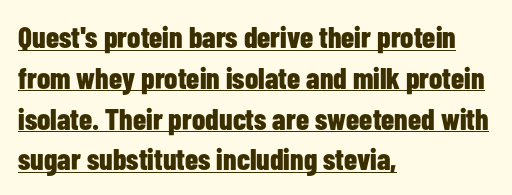
Q: Is the text bold? A: Yes.
Q: Is the text italic (slanted)? A: No, it is upright.
Q: Is the typeface a serif or a sans-serif typeface? A: Sans-serif.
Q: Is the text underlined? A: Yes.
Q: How is the paragraph aligned? A: Left-aligned.
Q: Is the spacing between letters normal or unusually wide? A: Normal.
Q: Is the spacing between lines tight, normal or loose? A: Normal.
Q: Width (condensed, normal, or wide)? A: Condensed.
Q: Stroke contrast? A: Low.
Q: x-height? A: Medium.
Q: Monospaced? A: No.
